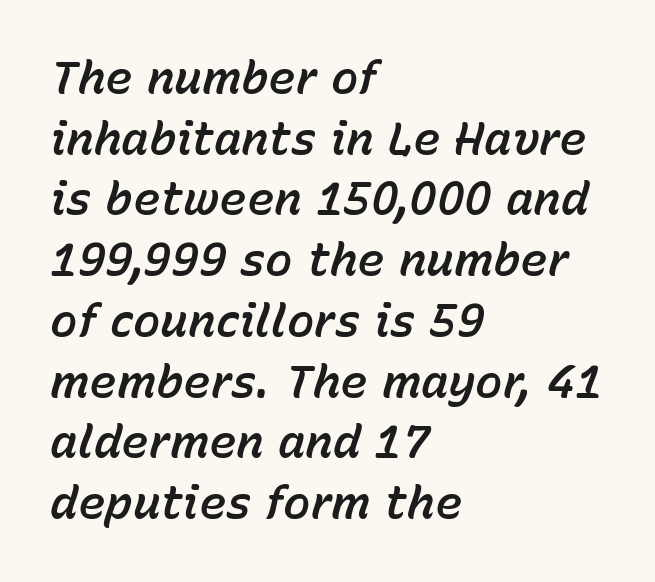
Q: Is the text italic (slanted)? A: Yes, it leans right by about 15 degrees.
Q: Is the text underlined? A: No.
Q: How is the paragraph aligned? A: Left-aligned.
Q: Is the spacing between letters normal or unusually wide? A: Normal.
Q: Is the spacing between lines tight, normal or loose? A: Normal.
Q: Width (condensed, normal, or wide)? A: Normal.
Q: Stroke contrast? A: Low.
Q: x-height? A: Medium.
Q: Monospaced? A: No.
